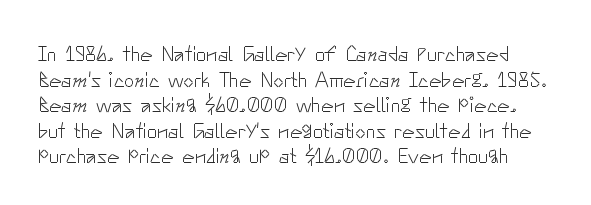
{"italic": "no", "bold": "no", "underline": "no", "line_spacing_ratio": 1.22, "letter_spacing": "normal", "letter_spacing_em": 0.0, "glyph_px": 21}
